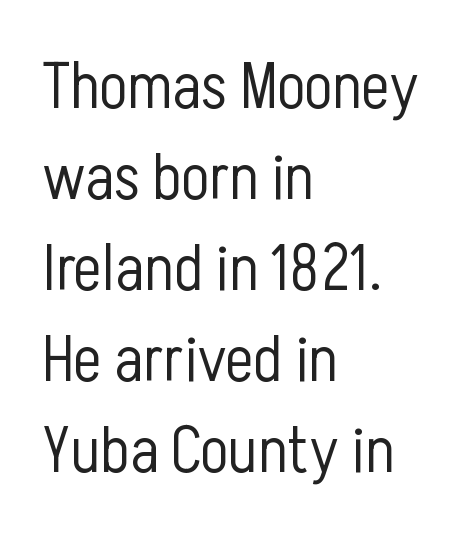
The image shows 66 px light, condensed sans-serif type, upright; set left-aligned, normal line spacing (1.38x), normal letter spacing, not underlined; low stroke contrast and a medium x-height.
